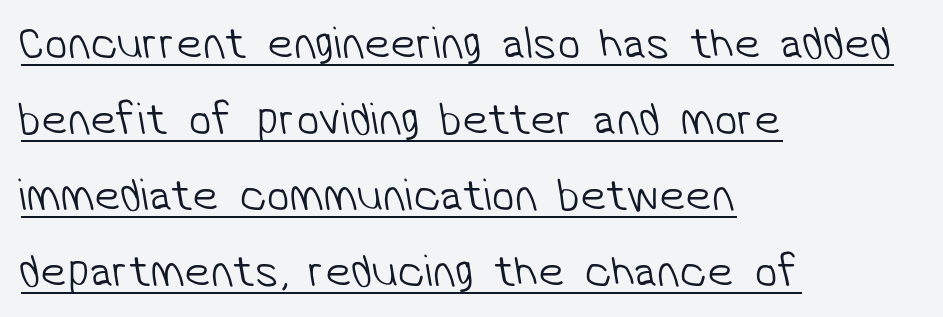
Q: Is the text bold? A: No.
Q: Is the typeface a serif or a sans-serif typeface? A: Sans-serif.
Q: Is the text underlined? A: Yes.
Q: How is the paragraph aligned? A: Left-aligned.
Q: Is the spacing between letters normal or unusually wide? A: Normal.
Q: Is the spacing between lines tight, normal or loose? A: Normal.
Q: Width (condensed, normal, or wide)? A: Normal.
Q: Stroke contrast? A: Low.
Q: x-height? A: Medium.
Q: Monospaced? A: No.
